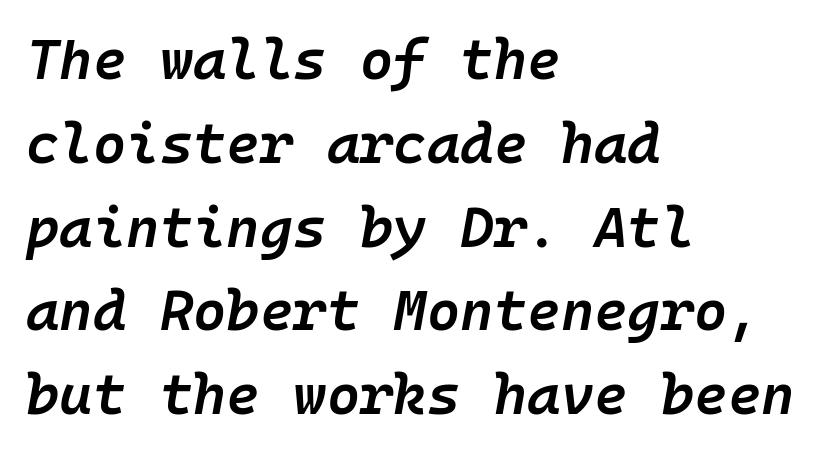
Q: Is the text bold? A: Semi-bold.
Q: Is the text italic (slanted)? A: Yes, it leans right by about 10 degrees.
Q: Is the text underlined? A: No.
Q: How is the paragraph aligned? A: Left-aligned.
Q: Is the spacing between letters normal or unusually wide? A: Normal.
Q: Is the spacing between lines tight, normal or loose? A: Normal.
Q: Width (condensed, normal, or wide)? A: Normal.
Q: Stroke contrast? A: Low.
Q: x-height? A: Medium.
Q: Monospaced? A: Yes.
